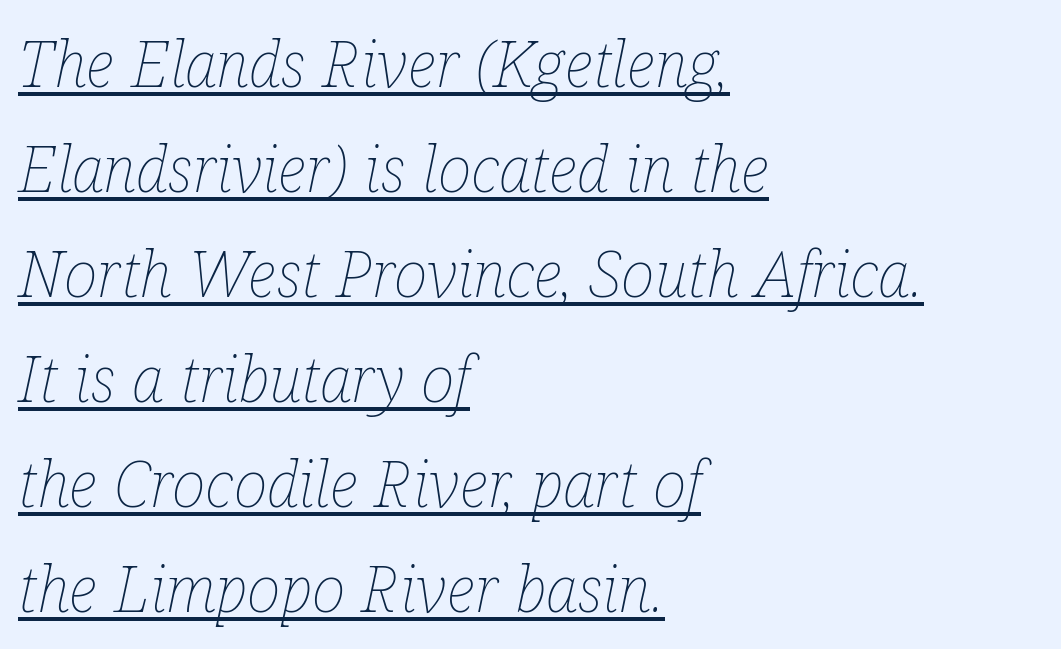
{"italic": "yes", "lean": "right", "slant_degrees": 12, "bold": "no", "weight": "thin", "width": "condensed", "stroke_contrast": "low", "x_height": "medium", "monospaced": "no", "underline": "yes", "align": "left", "line_spacing": "normal", "line_spacing_ratio": 1.64, "letter_spacing": "normal", "letter_spacing_em": 0.0, "glyph_px": 64}
